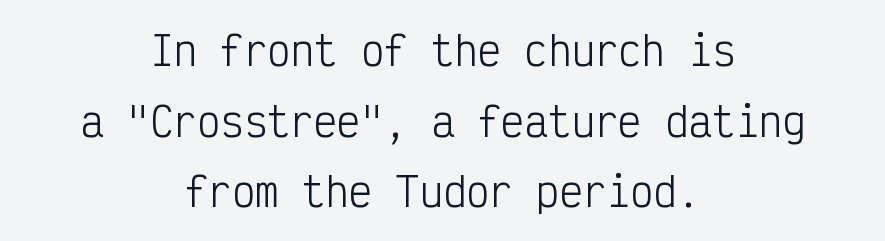
Q: Is the text bold? A: No.
Q: Is the text italic (slanted)? A: No, it is upright.
Q: Is the typeface a serif or a sans-serif typeface? A: Sans-serif.
Q: Is the text underlined? A: No.
Q: How is the paragraph aligned? A: Centered.
Q: Is the spacing between letters normal or unusually wide? A: Normal.
Q: Width (condensed, normal, or wide)? A: Condensed.
Q: Stroke contrast? A: Low.
Q: x-height? A: Medium.
Q: Monospaced? A: Yes.
